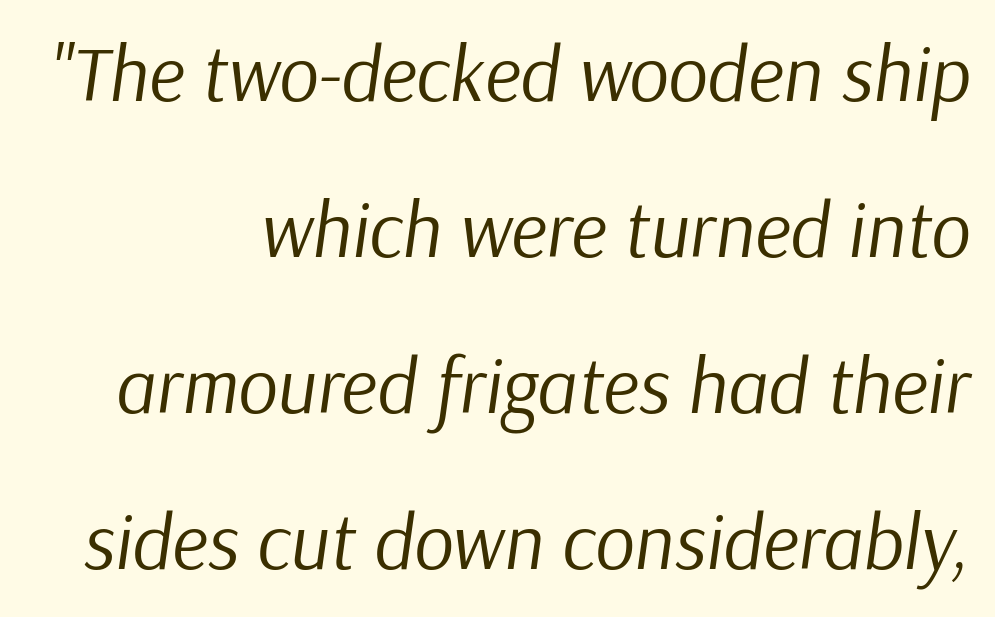
Just letters on the line, the space beneath them empty. Quick note: italic. You could fit nearly another row in the gap between these rows. Weight: regular or lighter. Line ends are locked; line starts wander.
